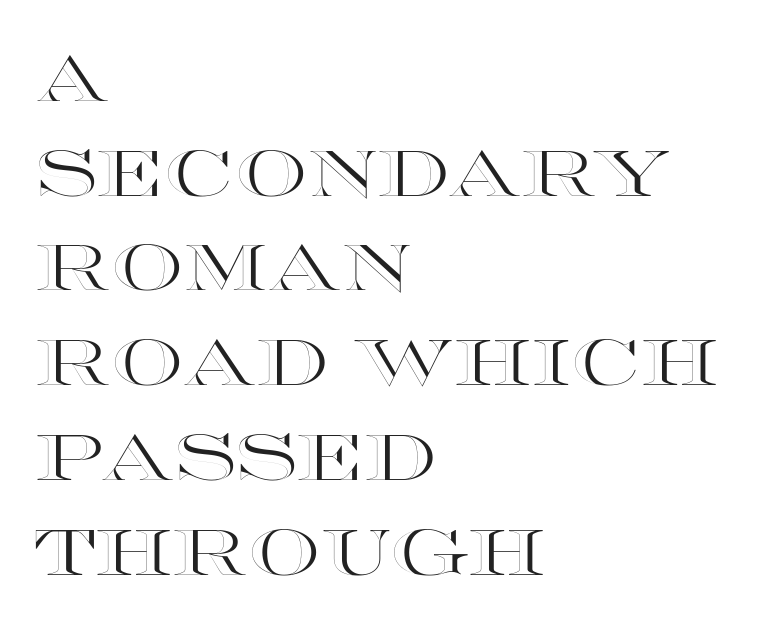
Q: Is the text italic (slanted)? A: No, it is upright.
Q: Is the text underlined? A: No.
Q: How is the paragraph aligned? A: Left-aligned.
Q: Is the spacing between letters normal or unusually wide? A: Normal.
Q: Is the spacing between lines tight, normal or loose? A: Normal.
Q: Width (condensed, normal, or wide)? A: Wide.
Q: x-height? A: Large.
Q: Monospaced? A: No.
